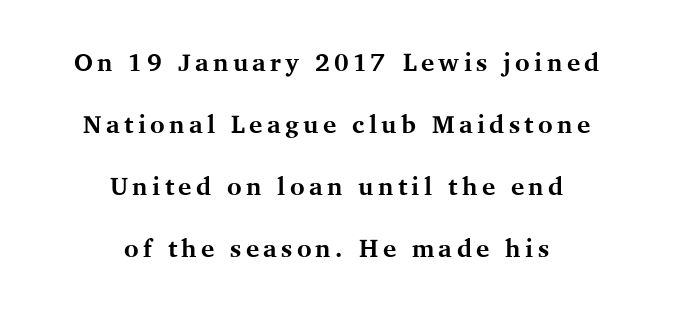
{"italic": "no", "bold": "yes", "underline": "no", "align": "center", "line_spacing": "loose", "line_spacing_ratio": 2.48, "glyph_px": 25}
